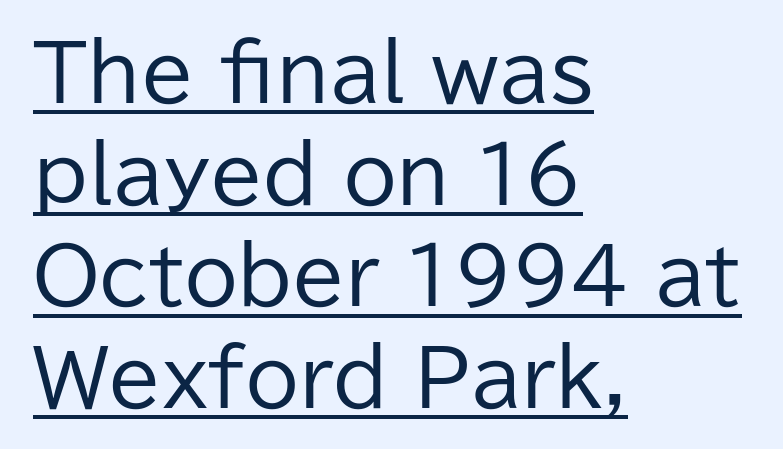
The image shows 77 px regular-weight sans-serif type, upright; set left-aligned, normal line spacing (1.32x), normal letter spacing, underlined; low stroke contrast and a medium x-height.
